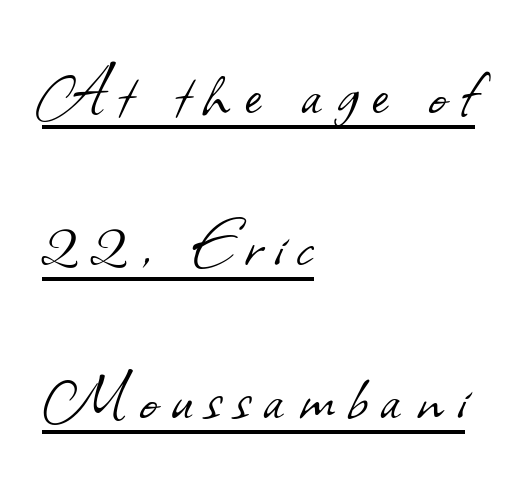
Q: Is the text bold? A: No.
Q: Is the typeface a serif or a sans-serif typeface? A: Sans-serif.
Q: Is the text underlined? A: Yes.
Q: How is the paragraph aligned? A: Left-aligned.
Q: Is the spacing between lines tight, normal or loose? A: Loose.
Q: Width (condensed, normal, or wide)? A: Normal.
Q: Stroke contrast? A: Low.
Q: x-height? A: Small.
Q: Monospaced? A: No.
